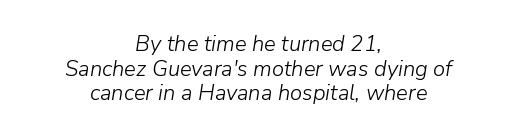
Q: Is the text bold? A: No.
Q: Is the text italic (slanted)? A: Yes, it leans right by about 9 degrees.
Q: Is the text underlined? A: No.
Q: How is the paragraph aligned? A: Centered.
Q: Is the spacing between letters normal or unusually wide? A: Normal.
Q: Is the spacing between lines tight, normal or loose? A: Tight.
